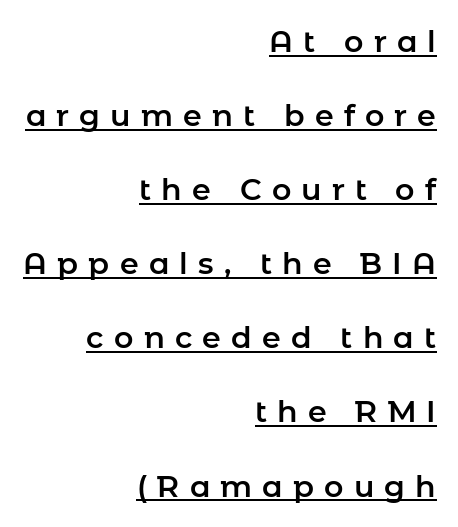
Q: Is the text italic (slanted)? A: No, it is upright.
Q: Is the typeface a serif or a sans-serif typeface? A: Sans-serif.
Q: Is the text underlined? A: Yes.
Q: How is the paragraph aligned? A: Right-aligned.
Q: Is the spacing between letters normal or unusually wide? A: Unusually wide.
Q: Is the spacing between lines tight, normal or loose? A: Loose.
Q: Width (condensed, normal, or wide)? A: Normal.
Q: Stroke contrast? A: Low.
Q: x-height? A: Medium.
Q: Monospaced? A: No.
